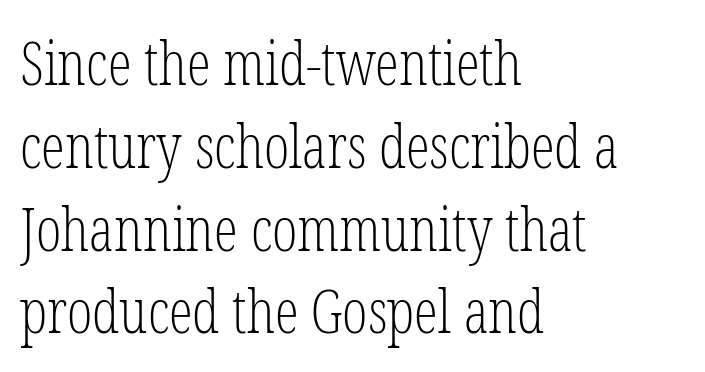
The image shows 60 px light, condensed serif type, upright; set left-aligned, normal line spacing (1.38x), normal letter spacing, not underlined; low stroke contrast and a medium x-height.
